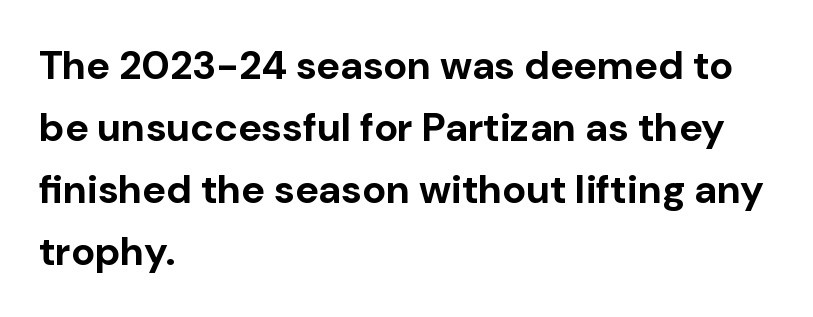
Italic? Not at all — the glyphs are vertical. What weight is shown? A full bold with thick strokes. In terms of leading, this rendering sits right in the middle. Quick note: underline off. Caption: multi-line text, flush left, ragged right. The rendering uses natural spacing where letterforms have individual widths.
